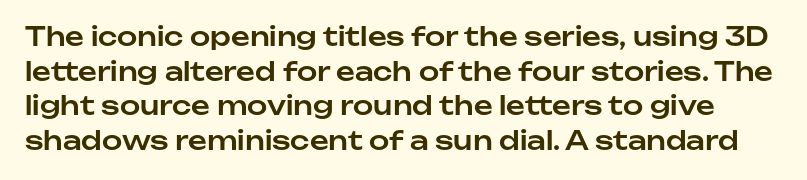
Q: Is the text italic (slanted)? A: No, it is upright.
Q: Is the text underlined? A: No.
Q: Is the spacing between letters normal or unusually wide? A: Normal.
Q: Is the spacing between lines tight, normal or loose? A: Normal.
